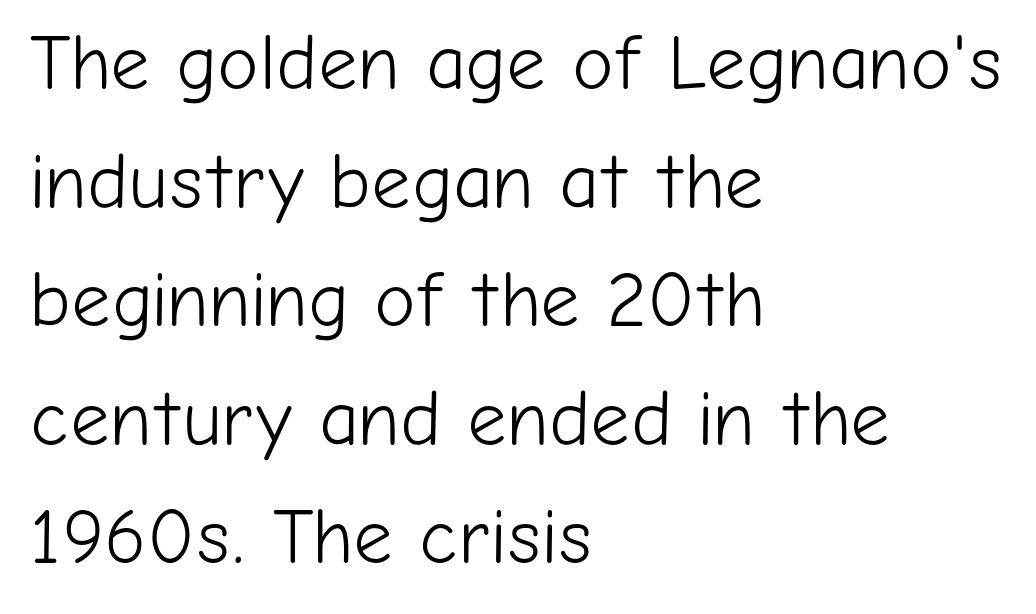
Plain, unruled lines of type. Is the letter spacing exaggerated? No — it looks like the ordinary default. Weight: in the light-to-regular range. Vertical spacing — default. Serif or sans? Sans — the stroke terminals are bare.
